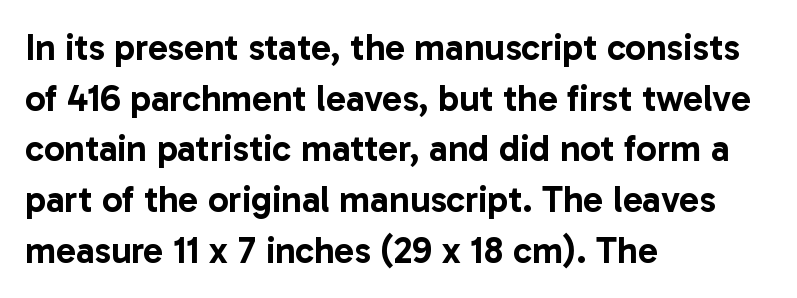
{"serif": "no", "italic": "no", "width": "normal", "stroke_contrast": "low", "x_height": "medium", "monospaced": "no", "underline": "no", "align": "left", "line_spacing": "normal", "line_spacing_ratio": 1.37, "letter_spacing": "normal", "letter_spacing_em": 0.0, "glyph_px": 37}
